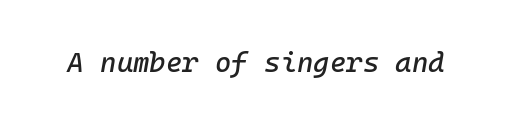
The image shows 28 px text type, italic (leaning right); set normal letter spacing, not underlined; low stroke contrast and a medium x-height.
